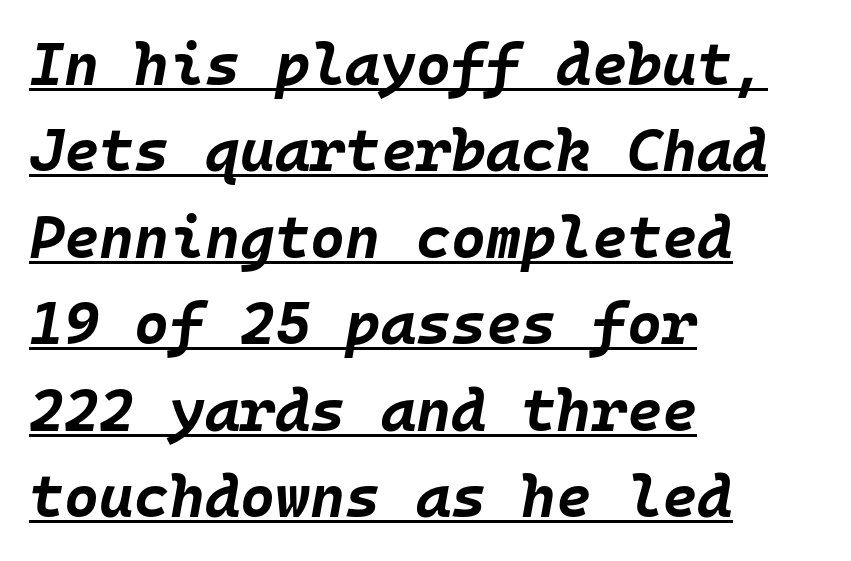
The image shows 60 px bold type, italic (leaning right), monospaced; set left-aligned, normal line spacing (1.44x), normal letter spacing, underlined; low stroke contrast and a large x-height.
